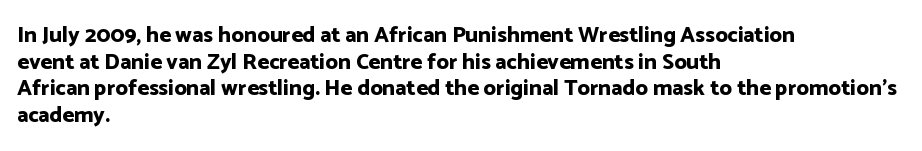
{"italic": "no", "bold": "yes", "underline": "no", "align": "left", "line_spacing_ratio": 1.21, "letter_spacing": "normal", "letter_spacing_em": 0.0, "glyph_px": 22}
